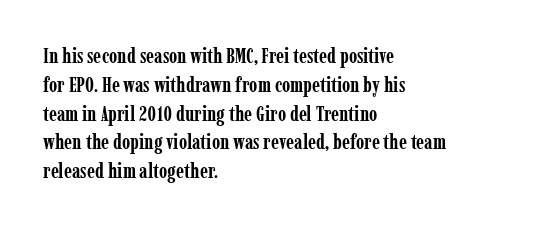
The image shows 21 px bold type, upright; set left-aligned, normal line spacing (1.37x), normal letter spacing, not underlined.
